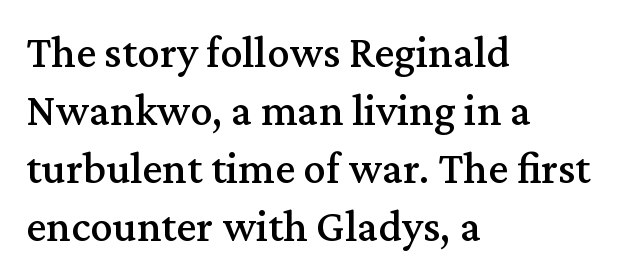
Quick note: interline space is typical. The face used here is rendered with its standard letterfit. The rag falls on the right side of this text block. Underlining? Definitely not there.
